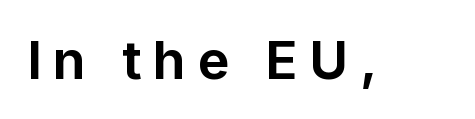
{"serif": "no", "italic": "no", "bold": "yes", "weight": "bold", "width": "normal", "stroke_contrast": "low", "x_height": "medium", "monospaced": "no", "underline": "no", "letter_spacing": "wide", "letter_spacing_em": 0.22, "glyph_px": 53}
